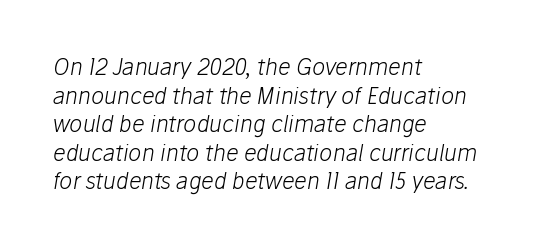
{"italic": "yes", "lean": "right", "slant_degrees": 10, "bold": "no", "underline": "no", "align": "left", "line_spacing": "normal", "line_spacing_ratio": 1.3, "letter_spacing": "normal", "letter_spacing_em": 0.0, "glyph_px": 22}
